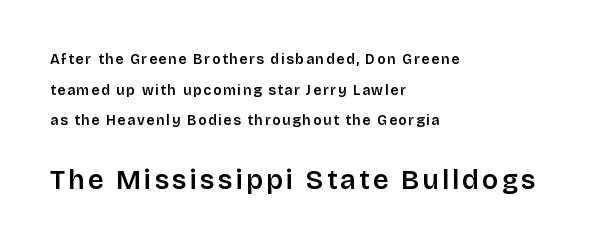
{"italic": "no", "underline": "no", "align": "left", "line_spacing": "loose", "line_spacing_ratio": 2.18, "larger_block": "second", "size_ratio": 1.93, "glyph_px": 27}
